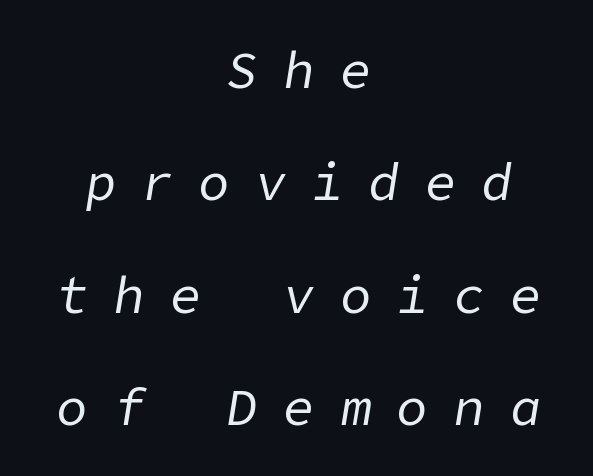
Q: Is the text bold? A: No.
Q: Is the text italic (slanted)? A: Yes, it leans right by about 9 degrees.
Q: Is the text underlined? A: No.
Q: How is the paragraph aligned? A: Centered.
Q: Is the spacing between letters normal or unusually wide? A: Unusually wide.
Q: Is the spacing between lines tight, normal or loose? A: Loose.
Q: Width (condensed, normal, or wide)? A: Normal.
Q: Stroke contrast? A: Low.
Q: x-height? A: Medium.
